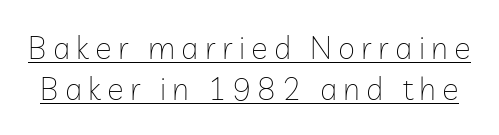
Quick note: not italic, upright. A typesetter would call this leading conventional body-copy spacing. Is this a fixed-width face? No — the glyphs have proportional, varying widths. This sample uses expanded letter spacing, leaving extra air between glyphs. Compared with a typical body face, this is equally light or lighter still.
